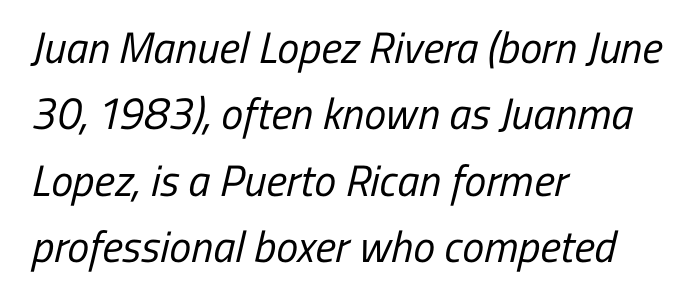
The image shows 44 px regular-weight, condensed sans-serif type; set left-aligned, normal line spacing (1.51x), normal letter spacing, not underlined; low stroke contrast and a medium x-height.
